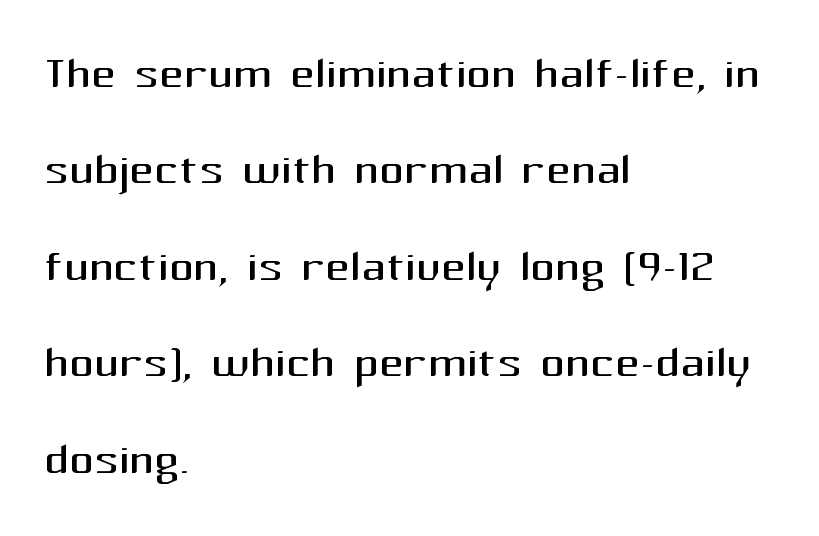
The image shows 61 px regular-weight sans-serif type, upright; set left-aligned, normal line spacing (1.58x), normal letter spacing, not underlined; medium stroke contrast and a medium x-height.
